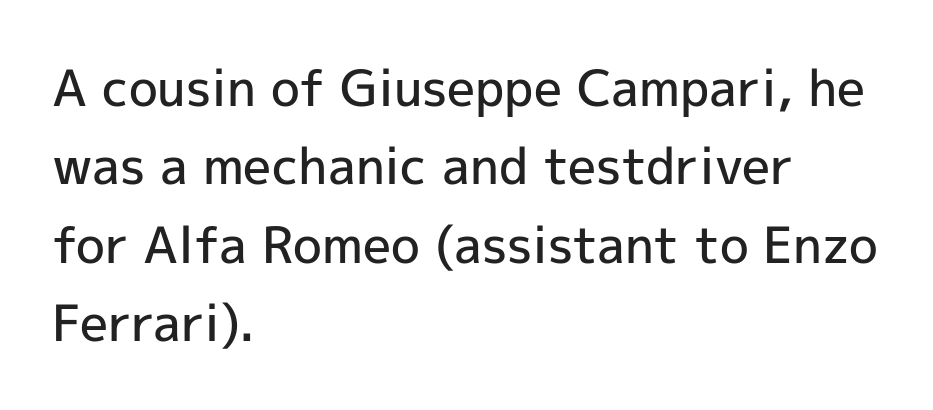
Q: Is the text bold? A: Semi-bold.
Q: Is the text italic (slanted)? A: No, it is upright.
Q: Is the typeface a serif or a sans-serif typeface? A: Sans-serif.
Q: Is the text underlined? A: No.
Q: How is the paragraph aligned? A: Left-aligned.
Q: Is the spacing between letters normal or unusually wide? A: Normal.
Q: Is the spacing between lines tight, normal or loose? A: Normal.
Q: Width (condensed, normal, or wide)? A: Normal.
Q: x-height? A: Medium.
Q: Monospaced? A: No.
